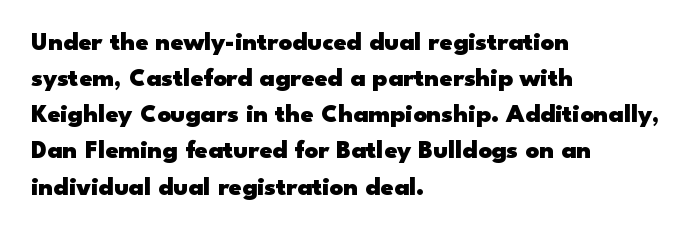
The image shows 26 px bold type, upright; set left-aligned, normal line spacing (1.39x), normal letter spacing, not underlined.
